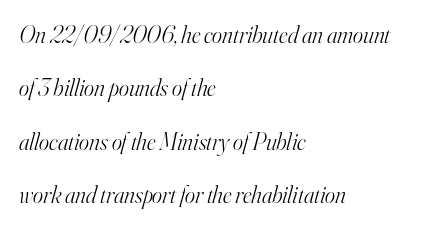
The image shows 24 px text type, italic (leaning right); set left-aligned, loose line spacing (2.22x), normal letter spacing, not underlined.
